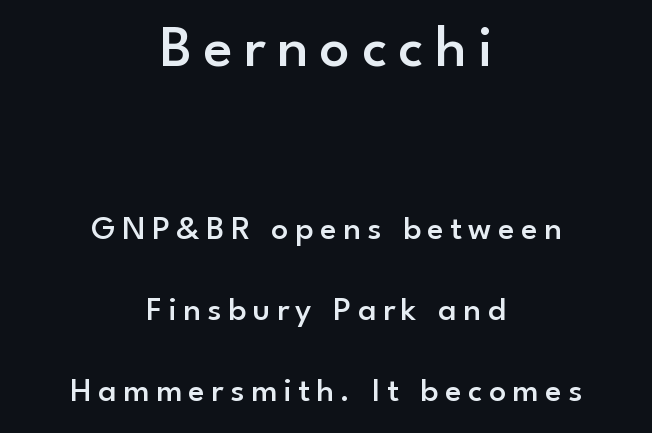
Q: Is the text bold? A: Semi-bold.
Q: Is the text italic (slanted)? A: No, it is upright.
Q: Is the typeface a serif or a sans-serif typeface? A: Sans-serif.
Q: Is the text underlined? A: No.
Q: How is the paragraph aligned? A: Centered.
Q: Is the spacing between lines tight, normal or loose? A: Loose.
Q: Which block of text is set in a larger size, the first (top) or the second (bottom)? A: The first (top) one.
Q: Width (condensed, normal, or wide)? A: Normal.
Q: Stroke contrast? A: Low.
Q: x-height? A: Small.
Q: Monospaced? A: No.
